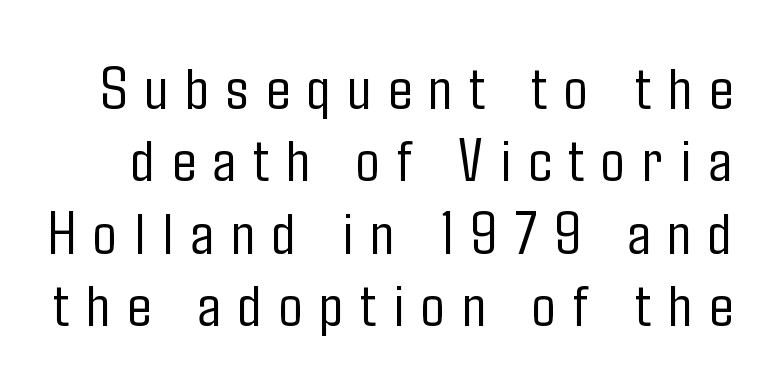
{"serif": "no", "italic": "no", "bold": "no", "weight": "light", "width": "condensed", "stroke_contrast": "low", "x_height": "medium", "monospaced": "no", "underline": "no", "line_spacing": "tight", "line_spacing_ratio": 1.15, "letter_spacing": "wide", "letter_spacing_em": 0.27, "glyph_px": 63}
